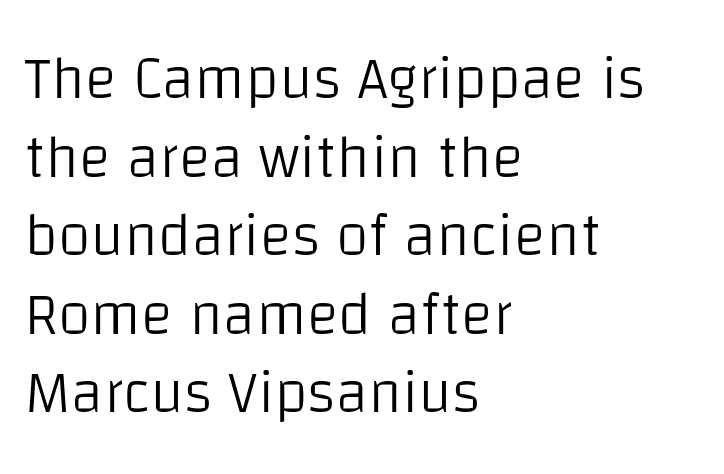
The image shows 60 px light sans-serif type, upright; set left-aligned, normal line spacing (1.31x), normal letter spacing, not underlined; low stroke contrast and a large x-height.
